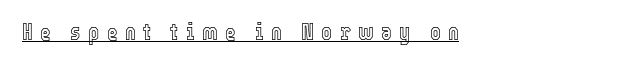
The image shows 23 px text type, upright; set unusually wide letter spacing (+0.32 em), underlined.
